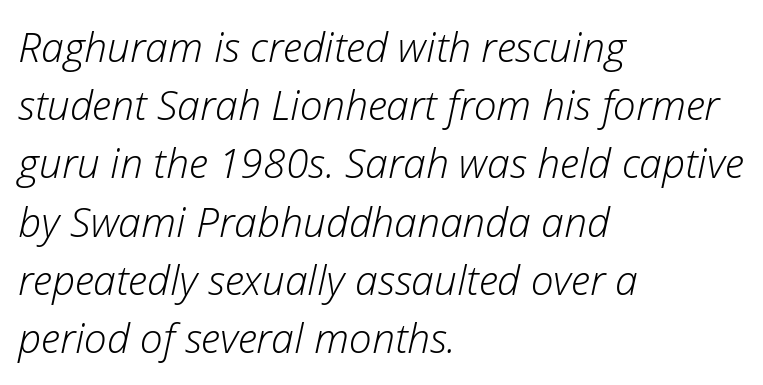
{"italic": "yes", "lean": "right", "slant_degrees": 12, "bold": "no", "weight": "light", "width": "normal", "stroke_contrast": "low", "x_height": "medium", "monospaced": "no", "underline": "no", "align": "left", "line_spacing": "normal", "line_spacing_ratio": 1.42, "letter_spacing": "normal", "letter_spacing_em": 0.0, "glyph_px": 41}
